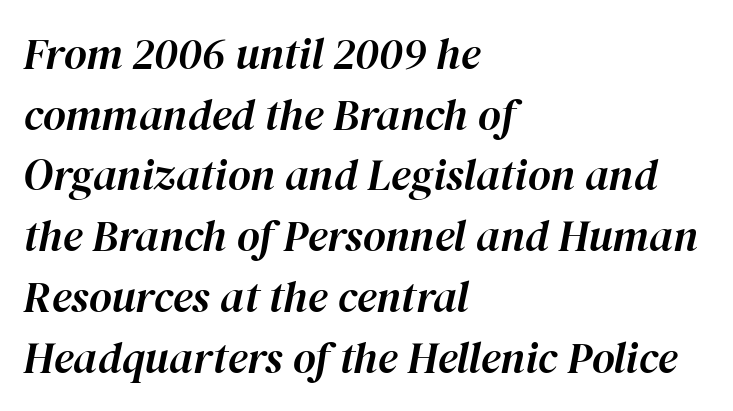
{"italic": "yes", "lean": "right", "slant_degrees": 12, "width": "normal", "stroke_contrast": "high", "x_height": "medium", "monospaced": "no", "underline": "no", "align": "left", "line_spacing": "normal", "line_spacing_ratio": 1.38, "letter_spacing": "normal", "letter_spacing_em": 0.0, "glyph_px": 44}
